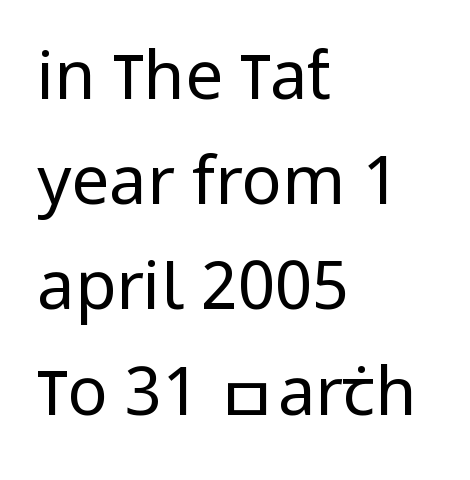
The face used here is rendered with its standard letterfit. These lines are rendered in a variable-pitch font. The font sits on the lighter half of the weight spectrum, regular included. Every stem runs plumb, perpendicular to the baseline.
